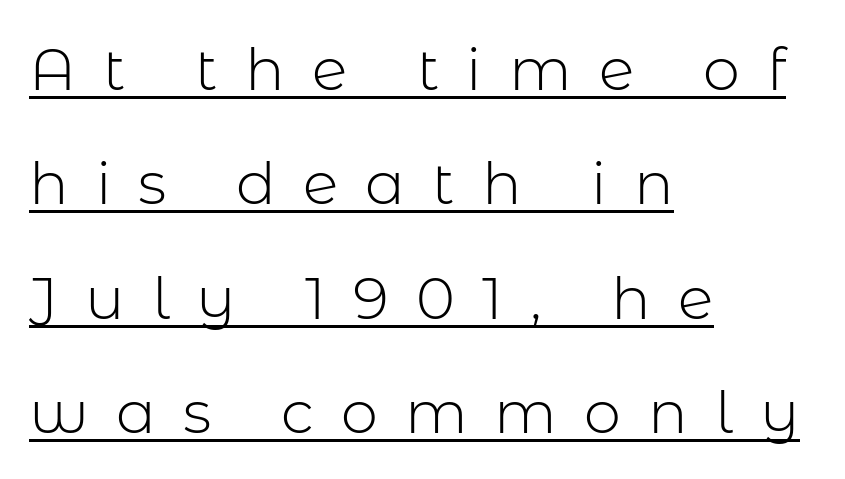
A typesetter would call this proportional, since set widths differ per character. Glance below the letters and you will spot a drawn line. The typography opts for an upright posture over an oblique one. Typeset ragged right — the left edge is the straight one. The letterforms sit at book weight or below.
